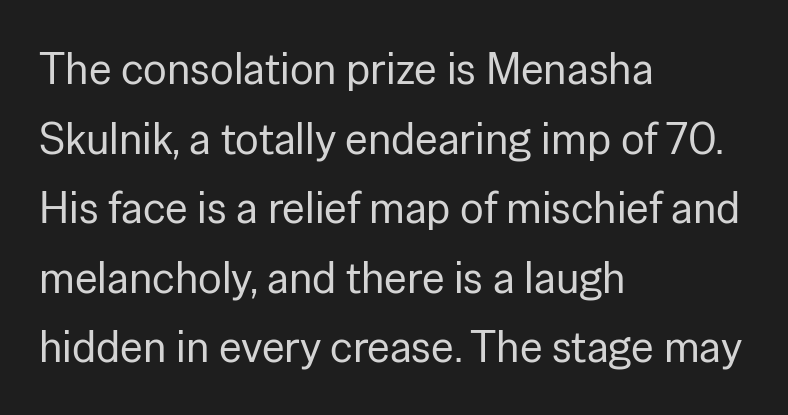
It's the straight-up-and-down kind of type. Examine the stroke ends and you'll find no serifs. Just letters on the line, the space beneath them empty. These lines keep a tight, regular rhythm from letter to letter.
